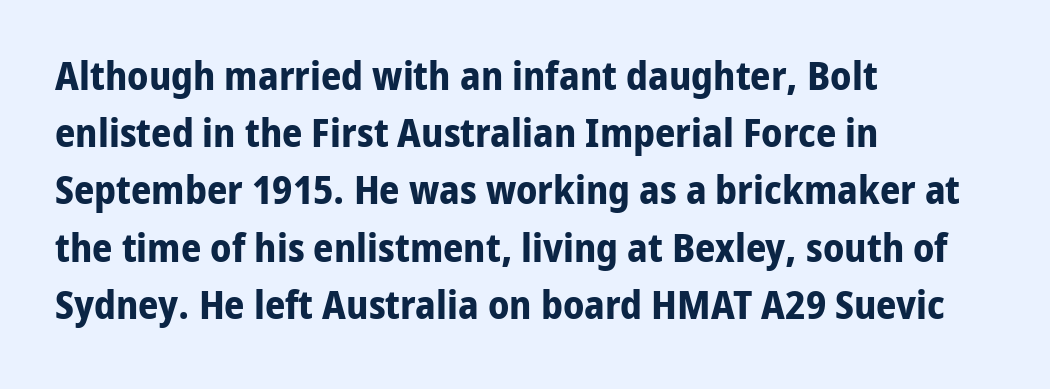
{"serif": "no", "italic": "no", "bold": "yes", "weight": "bold", "width": "normal", "stroke_contrast": "low", "x_height": "medium", "monospaced": "no", "underline": "no", "align": "left", "line_spacing": "normal", "line_spacing_ratio": 1.43, "letter_spacing": "normal", "letter_spacing_em": 0.0, "glyph_px": 40}
